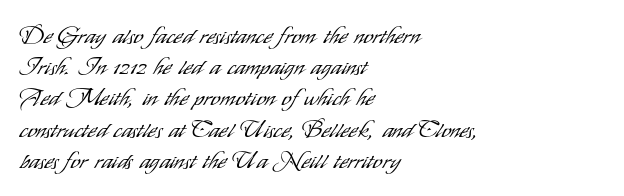
{"bold": "no", "underline": "no", "align": "left", "line_spacing": "normal", "line_spacing_ratio": 1.3, "letter_spacing": "normal", "letter_spacing_em": 0.0, "glyph_px": 24}
